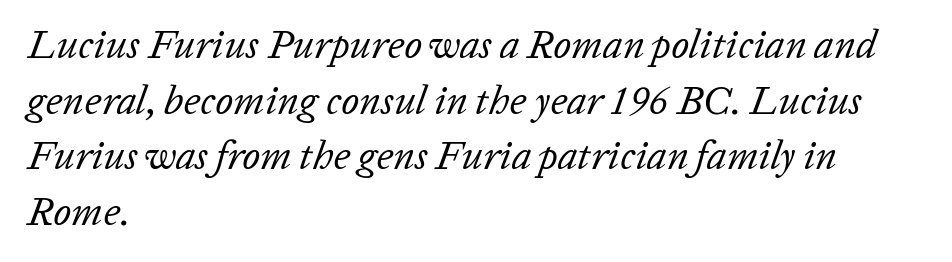
{"italic": "yes", "lean": "right", "slant_degrees": 20, "bold": "no", "weight": "regular", "width": "normal", "stroke_contrast": "low", "x_height": "medium", "monospaced": "no", "underline": "no", "align": "left", "line_spacing": "normal", "line_spacing_ratio": 1.39, "letter_spacing": "normal", "letter_spacing_em": 0.0, "glyph_px": 40}
